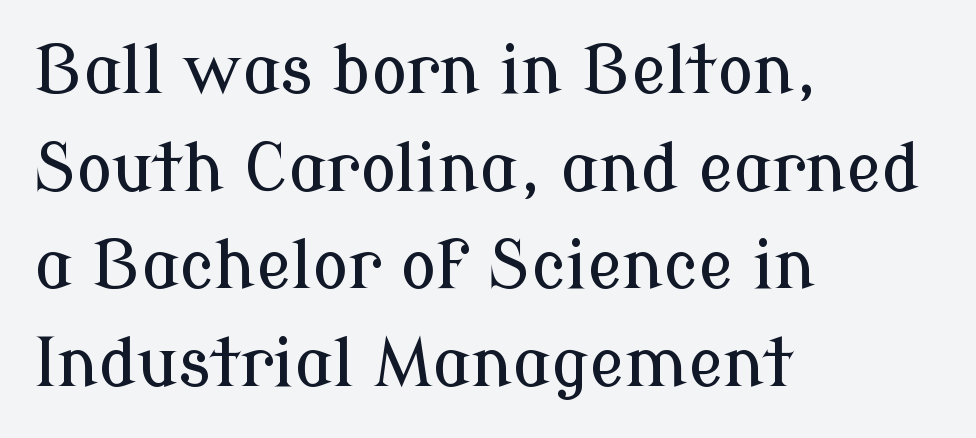
{"serif": "yes", "italic": "no", "width": "normal", "stroke_contrast": "low", "x_height": "medium", "monospaced": "no", "underline": "no", "align": "left", "line_spacing": "normal", "line_spacing_ratio": 1.48, "letter_spacing": "normal", "letter_spacing_em": 0.0, "glyph_px": 66}
